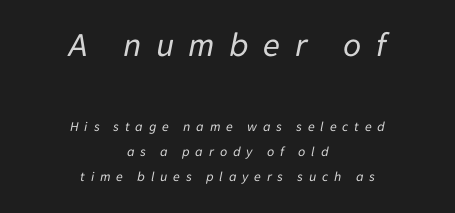
{"italic": "yes", "lean": "right", "slant_degrees": 11, "bold": "no", "weight": "regular", "width": "normal", "stroke_contrast": "low", "x_height": "medium", "monospaced": "no", "underline": "no", "align": "center", "line_spacing_ratio": 1.79, "letter_spacing": "wide", "letter_spacing_em": 0.41, "larger_block": "first", "size_ratio": 2.5, "glyph_px": 35}
